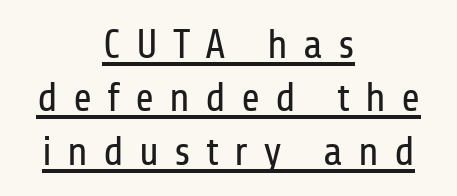
The image shows 41 px regular-weight, condensed sans-serif type, upright; set centered, normal line spacing (1.3x), unusually wide letter spacing (+0.37 em), underlined; low stroke contrast and a medium x-height.
